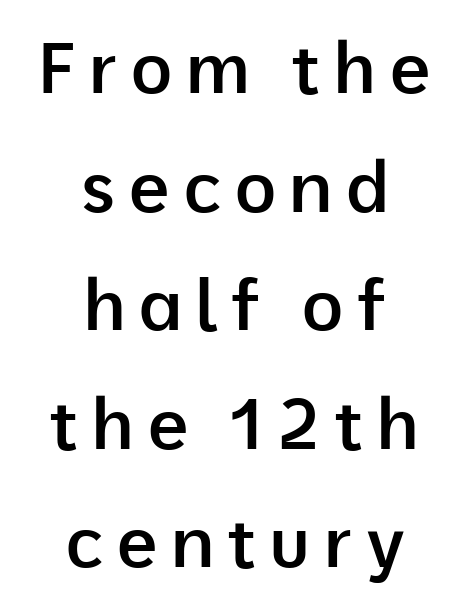
Q: Is the text bold? A: Semi-bold.
Q: Is the text italic (slanted)? A: No, it is upright.
Q: Is the typeface a serif or a sans-serif typeface? A: Sans-serif.
Q: Is the text underlined? A: No.
Q: How is the paragraph aligned? A: Centered.
Q: Is the spacing between lines tight, normal or loose? A: Normal.
Q: Width (condensed, normal, or wide)? A: Normal.
Q: Stroke contrast? A: Low.
Q: x-height? A: Medium.
Q: Monospaced? A: No.
